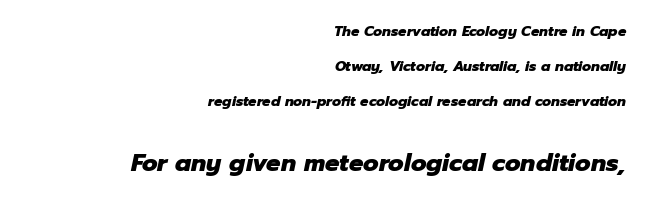
The string is rendered with underlining switched off. The ragged edge is on the left, which tells us the setting is flush right. This is heavy type, rendered in bold. Scale increases going downward across the two blocks.
